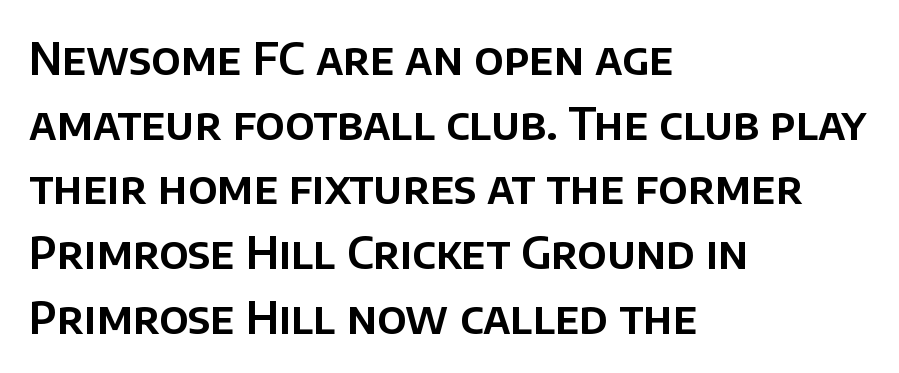
The image shows 44 px sans-serif type, upright; set left-aligned, normal line spacing (1.47x), normal letter spacing, not underlined; low stroke contrast and a large x-height.
